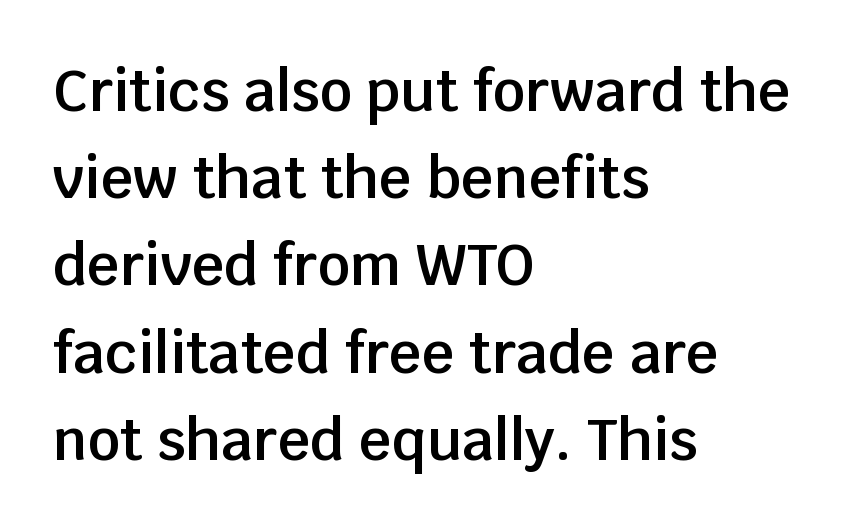
{"serif": "no", "italic": "no", "bold": "semi", "weight": "semibold", "width": "normal", "stroke_contrast": "low", "x_height": "large", "monospaced": "no", "underline": "no", "align": "left", "line_spacing": "normal", "line_spacing_ratio": 1.53, "letter_spacing": "normal", "letter_spacing_em": 0.0, "glyph_px": 57}
